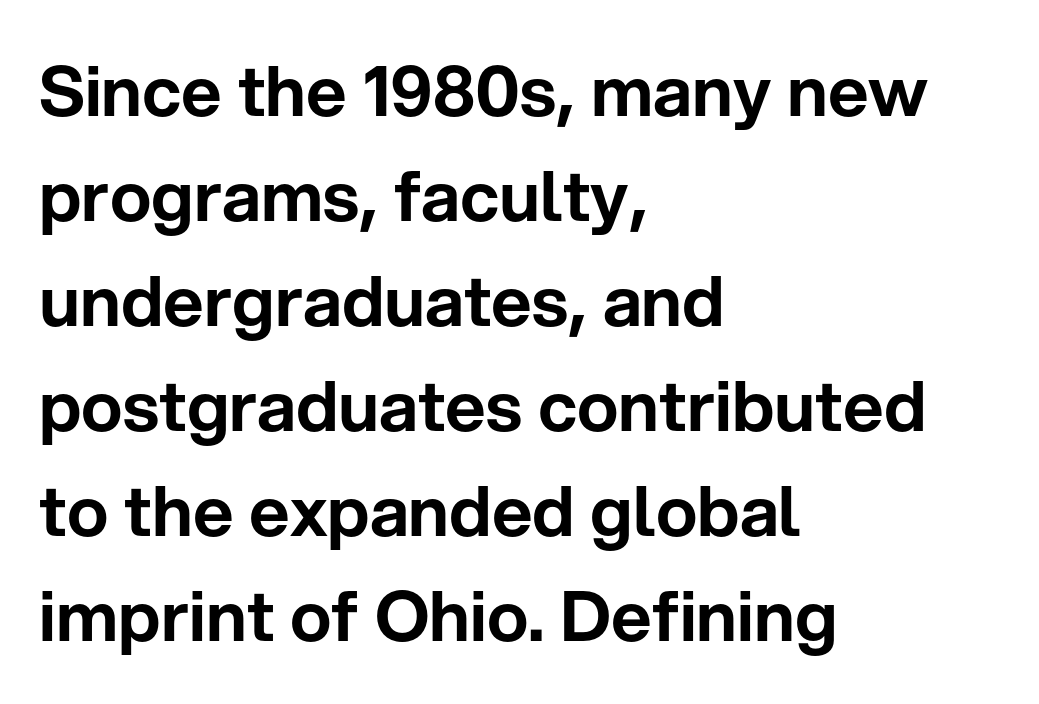
Teacher's note: observe the even left margin — that is flush-left alignment. Beneath every word, the page is bare. The type family on display is of the sans-serif kind. The lines sit at an ordinary, default distance from one another. This sample has the flowing, uneven cadence of proportional lettering.
